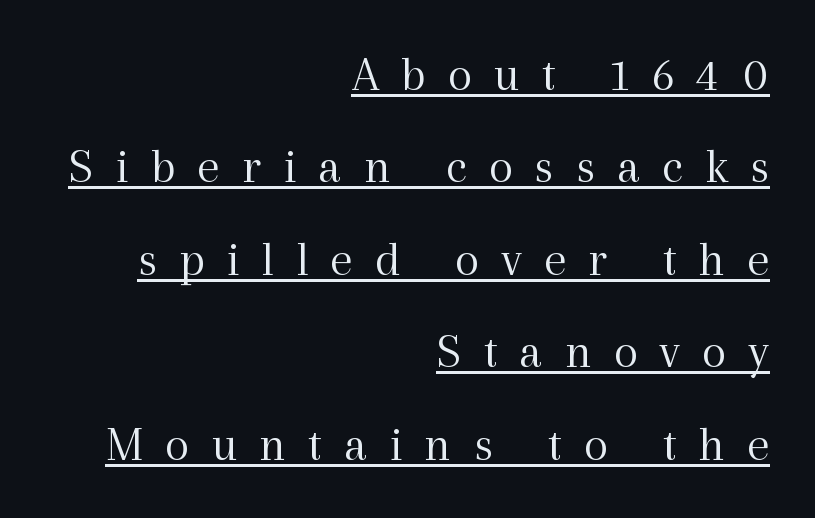
Q: Is the text bold? A: No.
Q: Is the text italic (slanted)? A: No, it is upright.
Q: Is the typeface a serif or a sans-serif typeface? A: Serif.
Q: Is the text underlined? A: Yes.
Q: How is the paragraph aligned? A: Right-aligned.
Q: Is the spacing between letters normal or unusually wide? A: Unusually wide.
Q: Width (condensed, normal, or wide)? A: Normal.
Q: x-height? A: Medium.
Q: Monospaced? A: No.
